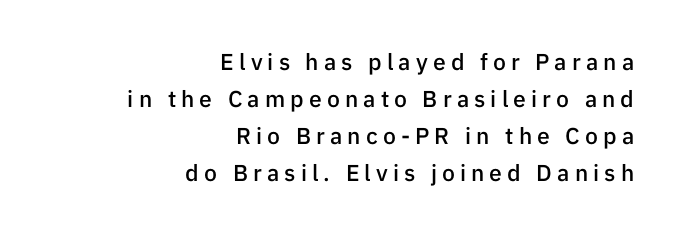
The image shows 23 px text type, upright; set right-aligned, normal line spacing (1.61x), unusually wide letter spacing (+0.22 em), not underlined.
